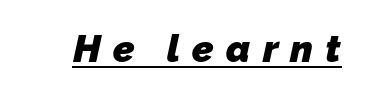
Nothing sits at the stroke ends, so this counts as sans-serif. The passage shown is typed in a proportional face where columns would drift. The rendering uses the underline text-decoration. This is heavy type, rendered in bold. Tracking here is generous; glyphs stand well apart from one another.
